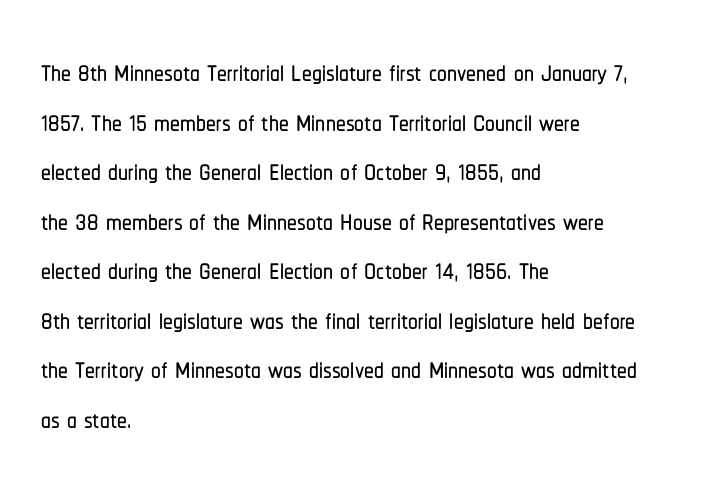
The lines in this sample share a left origin and differ only in where they stop. Is there any slant? The stems are plumb. Do the characters align in a grid? No, the font is proportional. Summary of vertical rhythm: regular, with standard interline spacing.
